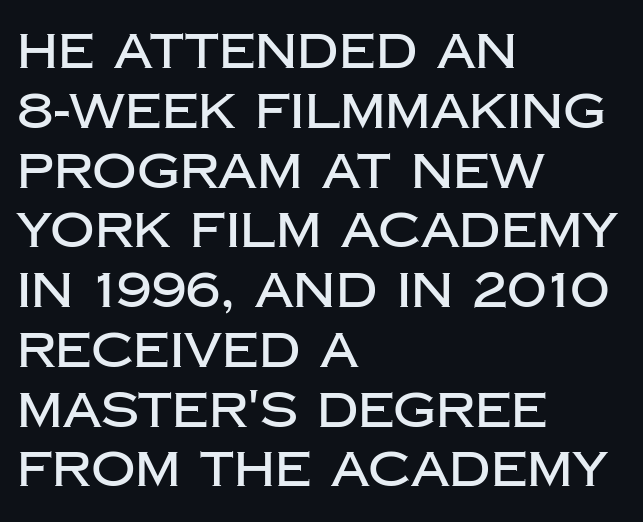
Q: Is the text italic (slanted)? A: No, it is upright.
Q: Is the typeface a serif or a sans-serif typeface? A: Sans-serif.
Q: Is the text underlined? A: No.
Q: How is the paragraph aligned? A: Left-aligned.
Q: Is the spacing between letters normal or unusually wide? A: Normal.
Q: Width (condensed, normal, or wide)? A: Normal.
Q: Stroke contrast? A: Low.
Q: x-height? A: Large.
Q: Monospaced? A: No.
